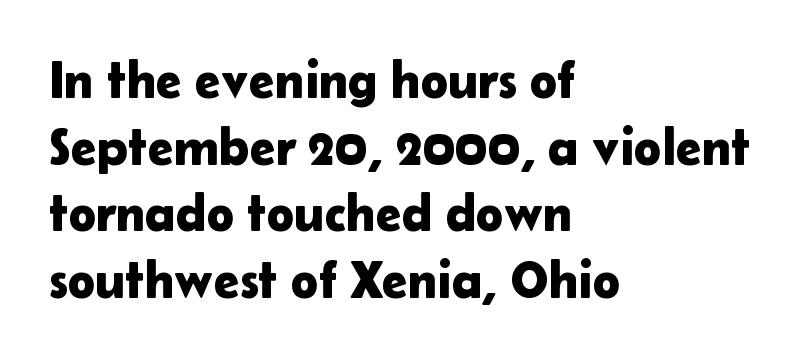
Q: Is the text italic (slanted)? A: No, it is upright.
Q: Is the typeface a serif or a sans-serif typeface? A: Sans-serif.
Q: Is the text underlined? A: No.
Q: How is the paragraph aligned? A: Left-aligned.
Q: Is the spacing between letters normal or unusually wide? A: Normal.
Q: Is the spacing between lines tight, normal or loose? A: Normal.
Q: Width (condensed, normal, or wide)? A: Normal.
Q: Stroke contrast? A: Low.
Q: x-height? A: Medium.
Q: Monospaced? A: No.
